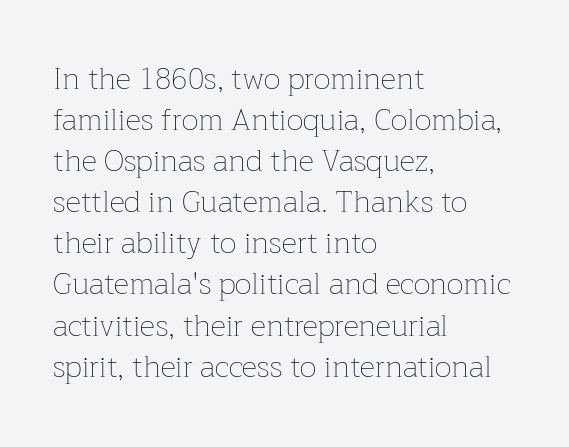
The paragraph shown leans on its left margin. This rendering features lettering with no underline. A typesetter would call this proportional, since set widths differ per character. Weight class: somewhere from thin through regular. Caption: standard tracking, unaltered. Rendered with straight, roman letterforms.
